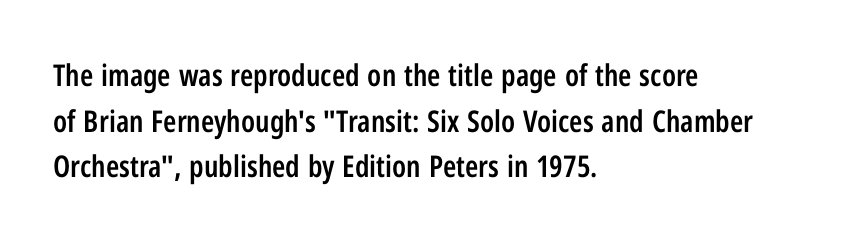
The image shows 30 px semibold, condensed sans-serif type, upright; set left-aligned, normal line spacing (1.52x), normal letter spacing, not underlined; low stroke contrast and a medium x-height.
